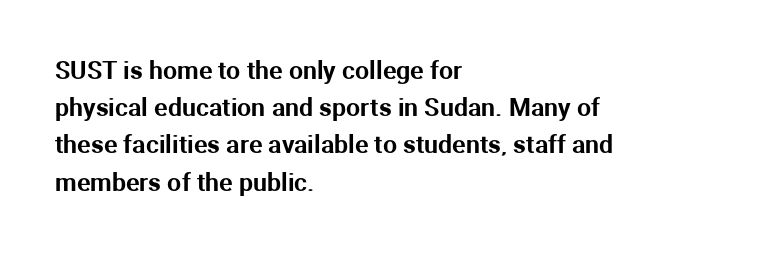
Q: Is the text italic (slanted)? A: No, it is upright.
Q: Is the text underlined? A: No.
Q: How is the paragraph aligned? A: Left-aligned.
Q: Is the spacing between letters normal or unusually wide? A: Normal.
Q: Is the spacing between lines tight, normal or loose? A: Normal.
